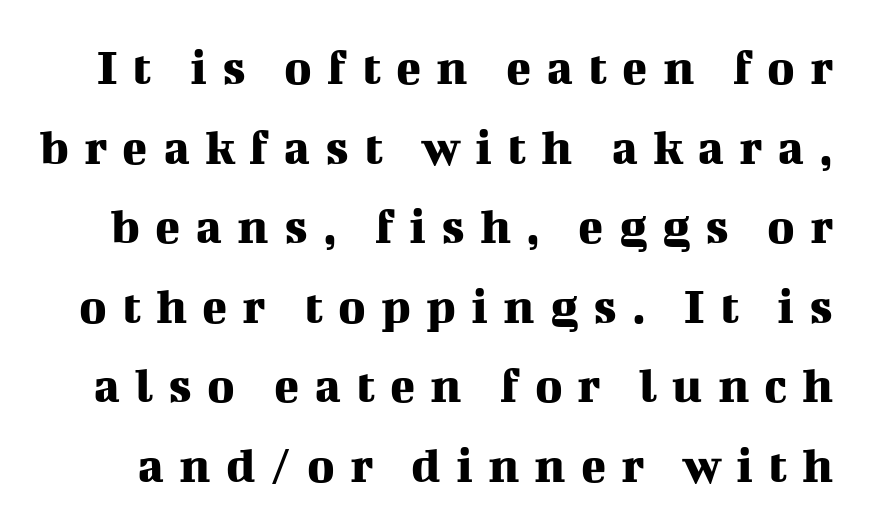
Q: Is the text italic (slanted)? A: No, it is upright.
Q: Is the typeface a serif or a sans-serif typeface? A: Serif.
Q: Is the text underlined? A: No.
Q: Is the spacing between letters normal or unusually wide? A: Unusually wide.
Q: Is the spacing between lines tight, normal or loose? A: Normal.
Q: Width (condensed, normal, or wide)? A: Normal.
Q: Stroke contrast? A: Medium.
Q: x-height? A: Medium.
Q: Monospaced? A: No.
